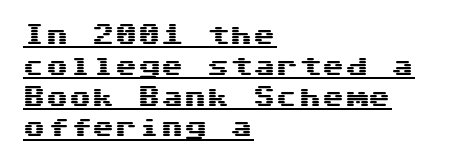
Q: Is the text italic (slanted)? A: No, it is upright.
Q: Is the text underlined? A: Yes.
Q: How is the paragraph aligned? A: Left-aligned.
Q: Is the spacing between letters normal or unusually wide? A: Normal.
Q: Is the spacing between lines tight, normal or loose? A: Normal.
